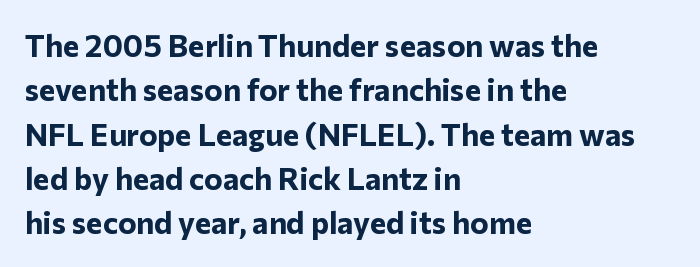
Q: Is the text bold? A: Yes.
Q: Is the text italic (slanted)? A: No, it is upright.
Q: Is the typeface a serif or a sans-serif typeface? A: Sans-serif.
Q: Is the text underlined? A: No.
Q: How is the paragraph aligned? A: Left-aligned.
Q: Is the spacing between letters normal or unusually wide? A: Normal.
Q: Is the spacing between lines tight, normal or loose? A: Normal.
Q: Width (condensed, normal, or wide)? A: Normal.
Q: Stroke contrast? A: Low.
Q: x-height? A: Medium.
Q: Monospaced? A: No.
